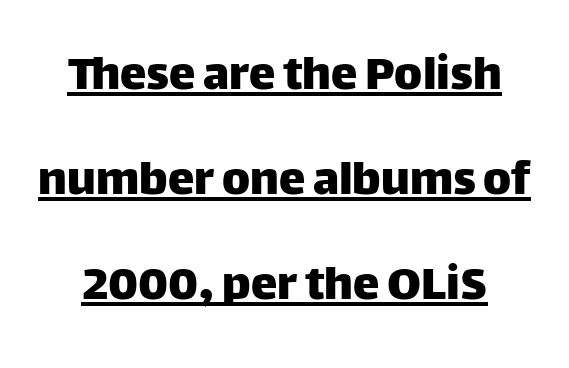
Q: Is the text italic (slanted)? A: No, it is upright.
Q: Is the typeface a serif or a sans-serif typeface? A: Sans-serif.
Q: Is the text underlined? A: Yes.
Q: Is the spacing between letters normal or unusually wide? A: Normal.
Q: Is the spacing between lines tight, normal or loose? A: Loose.
Q: Width (condensed, normal, or wide)? A: Normal.
Q: Stroke contrast? A: Low.
Q: x-height? A: Large.
Q: Monospaced? A: No.
